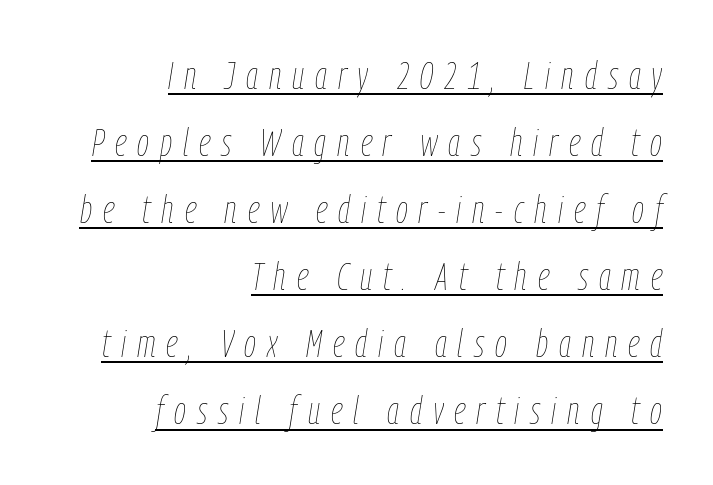
The image shows 39 px thin, condensed type, italic (leaning right); set right-aligned, line spacing 1.72x, unusually wide letter spacing (+0.28 em), underlined; low stroke contrast and a medium x-height.
